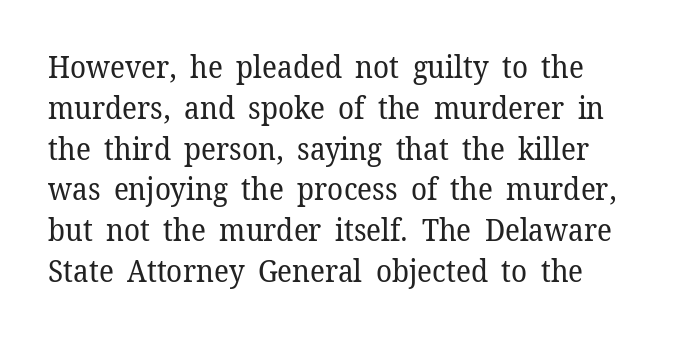
Q: Is the text bold? A: No.
Q: Is the text italic (slanted)? A: No, it is upright.
Q: Is the typeface a serif or a sans-serif typeface? A: Serif.
Q: Is the text underlined? A: No.
Q: Is the spacing between letters normal or unusually wide? A: Normal.
Q: Is the spacing between lines tight, normal or loose? A: Normal.
Q: Width (condensed, normal, or wide)? A: Normal.
Q: Stroke contrast? A: Low.
Q: x-height? A: Medium.
Q: Monospaced? A: No.
